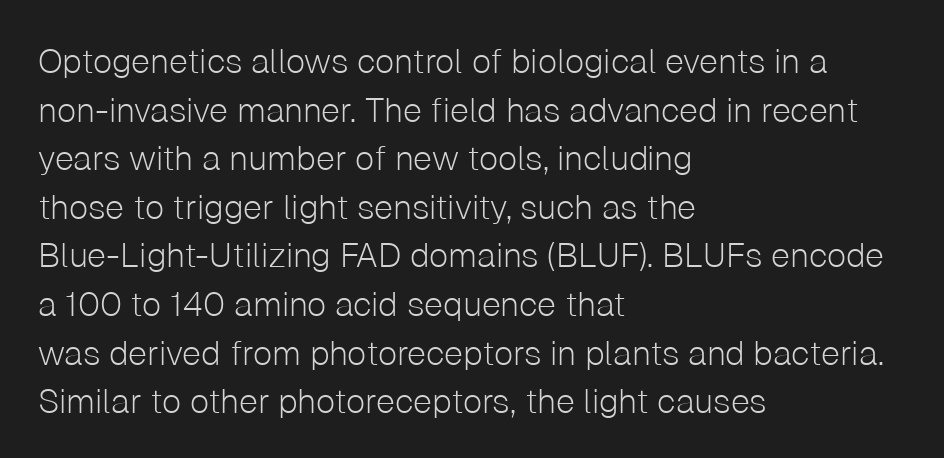
The image shows 34 px light sans-serif type, upright; set left-aligned, normal line spacing (1.43x), normal letter spacing, not underlined; low stroke contrast and a medium x-height.
